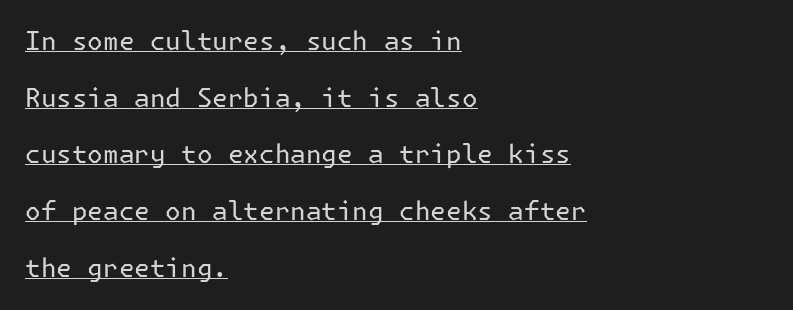
{"italic": "no", "bold": "no", "underline": "yes", "align": "left", "line_spacing": "loose", "line_spacing_ratio": 2.18, "letter_spacing": "normal", "letter_spacing_em": 0.0, "glyph_px": 26}
